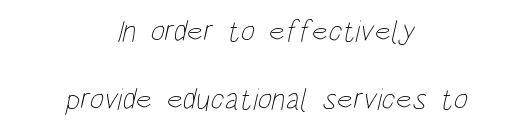
Q: Is the text bold? A: No.
Q: Is the text underlined? A: No.
Q: How is the paragraph aligned? A: Centered.
Q: Is the spacing between letters normal or unusually wide? A: Normal.
Q: Is the spacing between lines tight, normal or loose? A: Loose.
Q: Width (condensed, normal, or wide)? A: Condensed.
Q: Stroke contrast? A: Low.
Q: x-height? A: Large.
Q: Monospaced? A: No.
